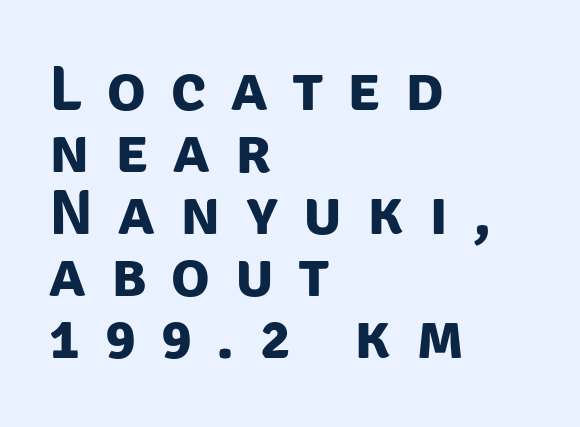
This block would grow much taller if given ordinary leading; it's compressed now. Leftover space on each line is placed entirely after the last word. Each letter keeps its own natural width here, so spacing adapts to shape. The font family rendered here belongs to the sans-serif group.
